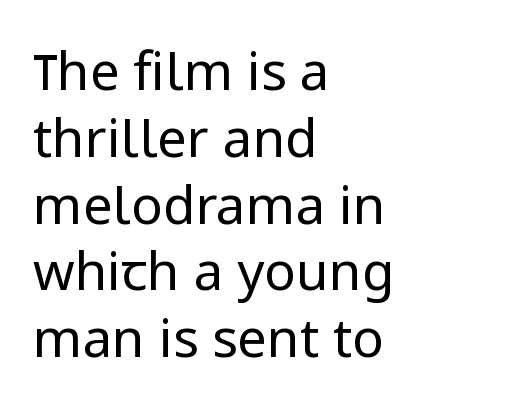
The image shows 53 px regular-weight sans-serif type, upright; set left-aligned, normal line spacing (1.26x), normal letter spacing, not underlined; low stroke contrast and a medium x-height.
